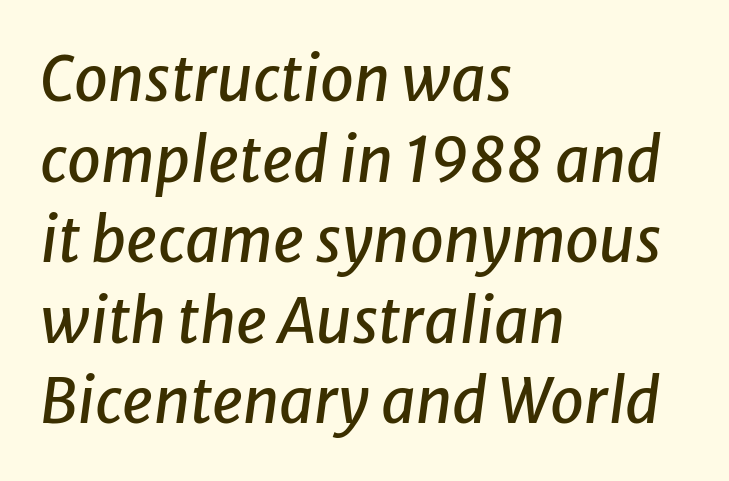
The image shows 61 px text type, italic (leaning right); set left-aligned, normal line spacing (1.32x), normal letter spacing, not underlined; low stroke contrast and a medium x-height.
